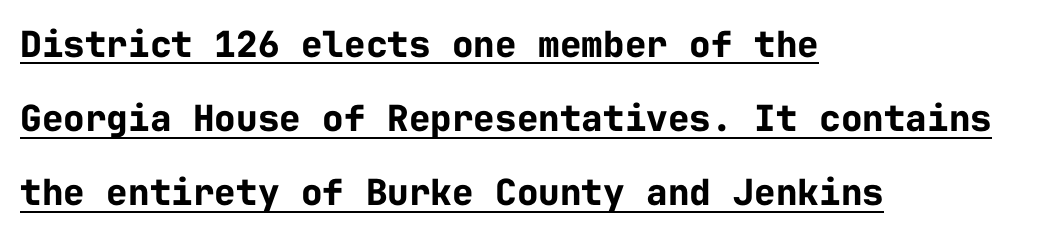
{"serif": "no", "italic": "no", "bold": "yes", "weight": "bold", "width": "normal", "stroke_contrast": "low", "x_height": "medium", "monospaced": "yes", "underline": "yes", "align": "left", "line_spacing": "loose", "line_spacing_ratio": 2.06, "letter_spacing": "normal", "letter_spacing_em": 0.0, "glyph_px": 36}
